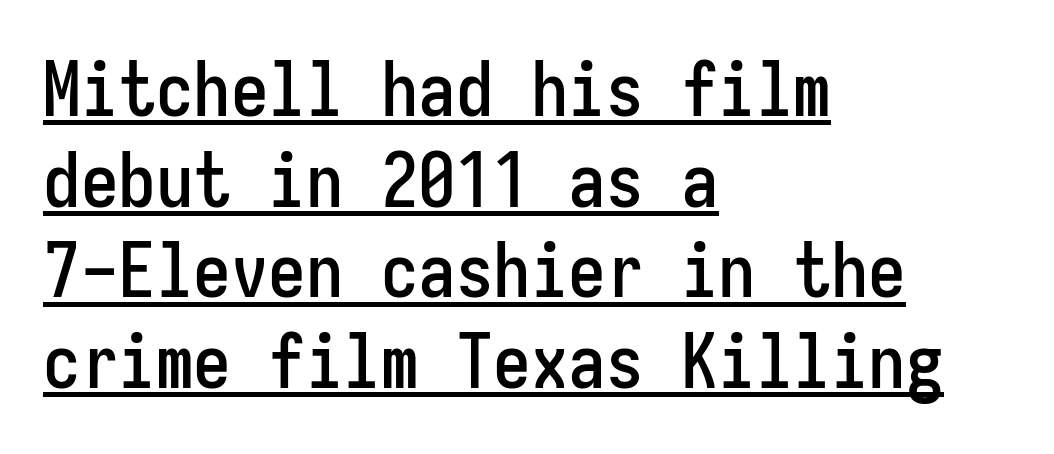
{"serif": "no", "italic": "no", "width": "condensed", "stroke_contrast": "low", "x_height": "medium", "monospaced": "yes", "underline": "yes", "align": "left", "line_spacing_ratio": 1.21, "letter_spacing": "normal", "letter_spacing_em": 0.0, "glyph_px": 75}
